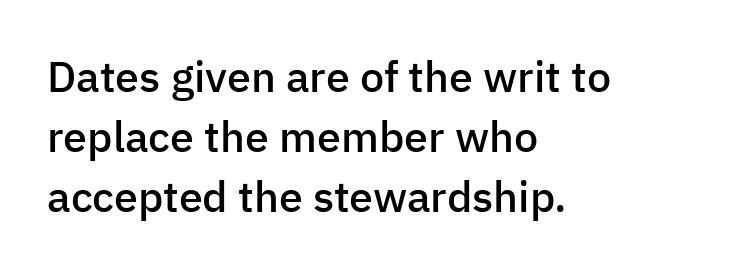
{"serif": "no", "italic": "no", "bold": "semi", "weight": "semibold", "width": "normal", "stroke_contrast": "low", "x_height": "medium", "monospaced": "no", "underline": "no", "align": "left", "line_spacing": "normal", "line_spacing_ratio": 1.4, "letter_spacing": "normal", "letter_spacing_em": 0.0, "glyph_px": 43}
